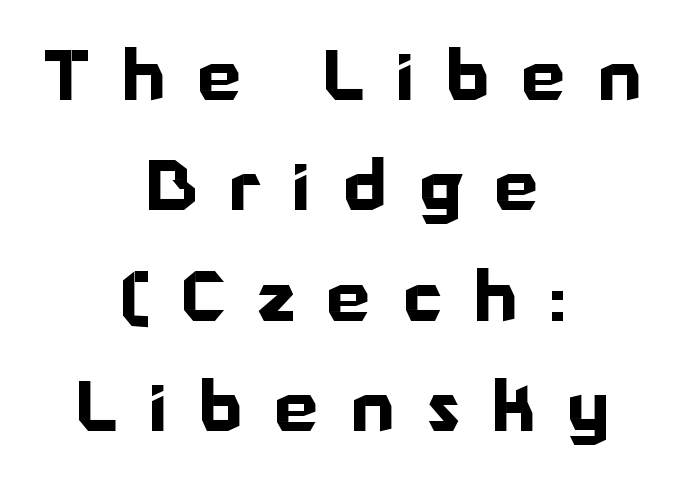
The image shows 69 px bold sans-serif type, upright; set centered, normal line spacing (1.6x), unusually wide letter spacing (+0.47 em), not underlined; low stroke contrast and a medium x-height.
